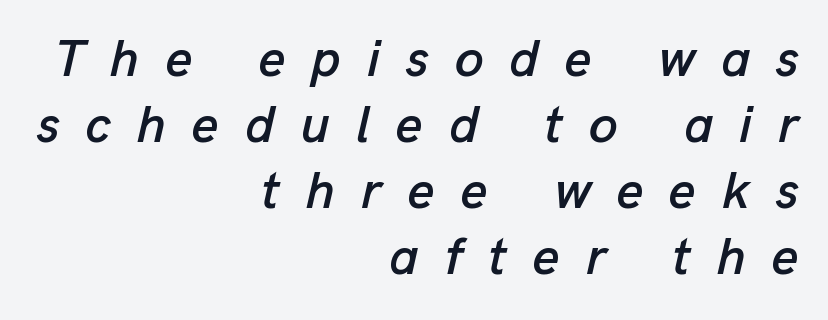
Q: Is the text italic (slanted)? A: Yes, it leans right by about 13 degrees.
Q: Is the text underlined? A: No.
Q: How is the paragraph aligned? A: Right-aligned.
Q: Is the spacing between letters normal or unusually wide? A: Unusually wide.
Q: Is the spacing between lines tight, normal or loose? A: Normal.
Q: Width (condensed, normal, or wide)? A: Normal.
Q: Stroke contrast? A: Low.
Q: x-height? A: Medium.
Q: Monospaced? A: No.
